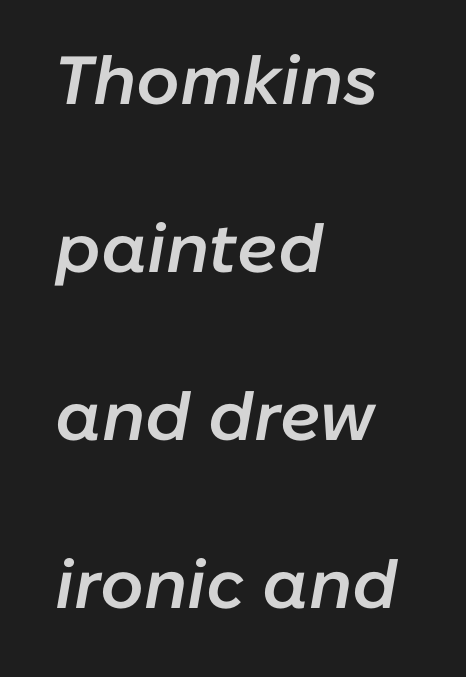
The image shows 68 px semibold type, italic (leaning right); set left-aligned, loose line spacing (2.47x), normal letter spacing, not underlined; low stroke contrast and a medium x-height.
